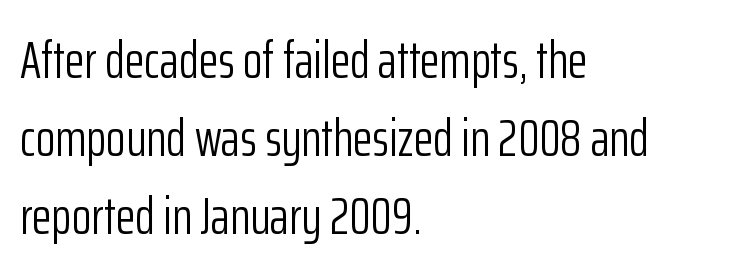
Q: Is the text bold? A: No.
Q: Is the text italic (slanted)? A: No, it is upright.
Q: Is the typeface a serif or a sans-serif typeface? A: Sans-serif.
Q: Is the text underlined? A: No.
Q: How is the paragraph aligned? A: Left-aligned.
Q: Is the spacing between letters normal or unusually wide? A: Normal.
Q: Is the spacing between lines tight, normal or loose? A: Normal.
Q: Width (condensed, normal, or wide)? A: Condensed.
Q: Stroke contrast? A: Low.
Q: x-height? A: Medium.
Q: Monospaced? A: No.
